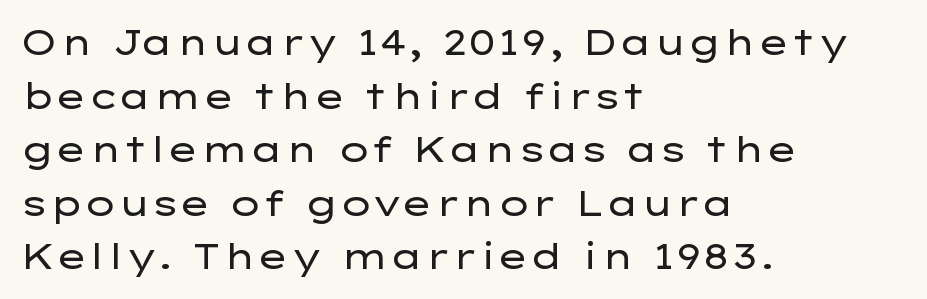
The image shows 35 px regular-weight, wide sans-serif type, upright; set left-aligned, normal line spacing (1.53x), normal letter spacing, not underlined; low stroke contrast and a medium x-height.
